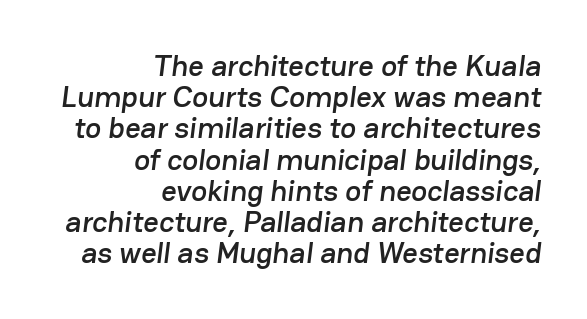
Varying glyph widths throughout — classic text-font behaviour. Each new line begins almost immediately beneath the previous one. Check the space under the baseline: it is left empty. Where is the straight margin? On the right.
